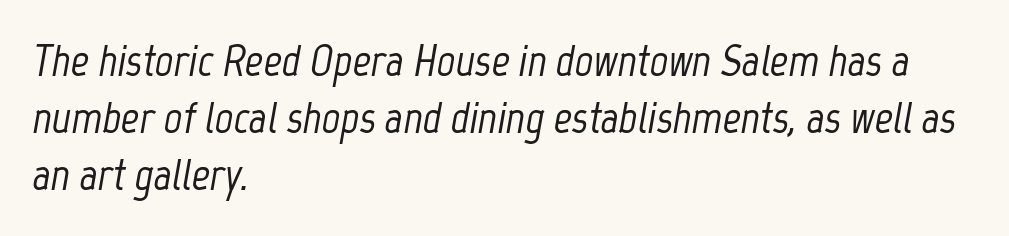
Q: Is the text italic (slanted)? A: Yes, it leans right by about 12 degrees.
Q: Is the text underlined? A: No.
Q: How is the paragraph aligned? A: Left-aligned.
Q: Is the spacing between letters normal or unusually wide? A: Normal.
Q: Is the spacing between lines tight, normal or loose? A: Normal.
Q: Width (condensed, normal, or wide)? A: Condensed.
Q: Stroke contrast? A: Low.
Q: x-height? A: Medium.
Q: Monospaced? A: No.
